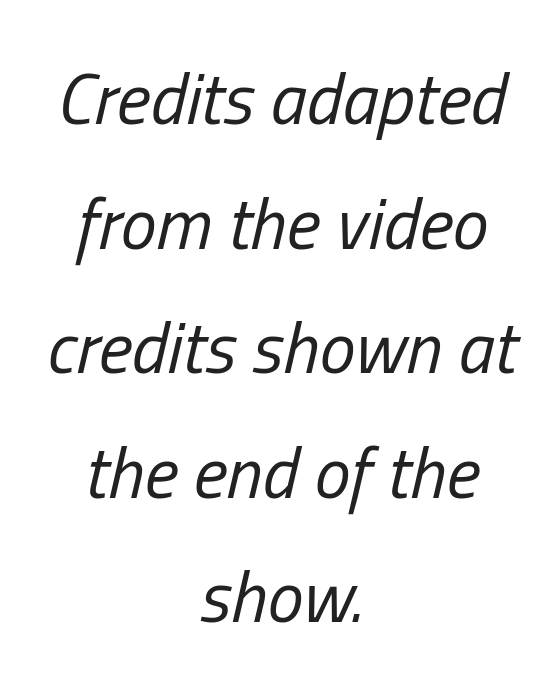
The image shows 72 px regular-weight, condensed type, italic (leaning right); set centered, line spacing 1.73x, normal letter spacing, not underlined; low stroke contrast and a medium x-height.
